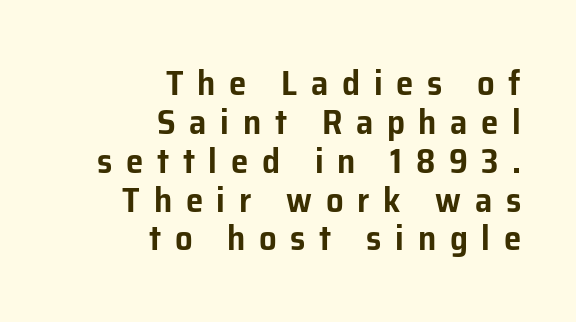
The image shows 35 px sans-serif type, upright; set right-aligned, tight line spacing (1.11x), unusually wide letter spacing (+0.39 em), not underlined; low stroke contrast and a medium x-height.
